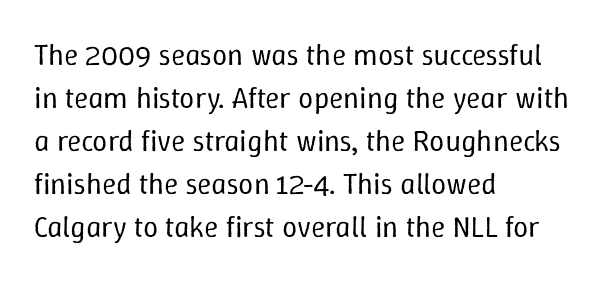
Q: Is the text bold? A: No.
Q: Is the text italic (slanted)? A: No, it is upright.
Q: Is the text underlined? A: No.
Q: How is the paragraph aligned? A: Left-aligned.
Q: Is the spacing between letters normal or unusually wide? A: Normal.
Q: Is the spacing between lines tight, normal or loose? A: Normal.
Q: Width (condensed, normal, or wide)? A: Normal.
Q: Stroke contrast? A: Low.
Q: x-height? A: Medium.
Q: Monospaced? A: No.
